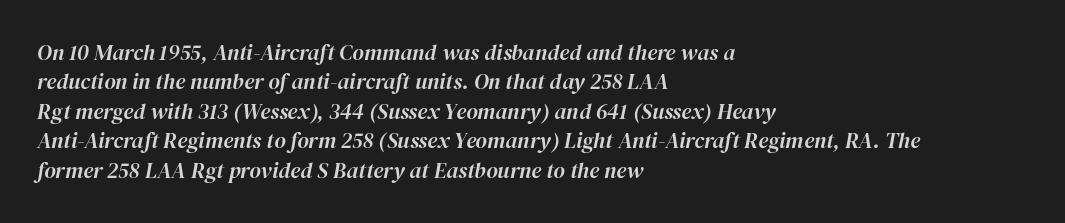
{"italic": "yes", "lean": "right", "slant_degrees": 12, "underline": "no", "align": "left", "line_spacing": "normal", "line_spacing_ratio": 1.34, "letter_spacing": "normal", "letter_spacing_em": 0.0, "glyph_px": 22}
